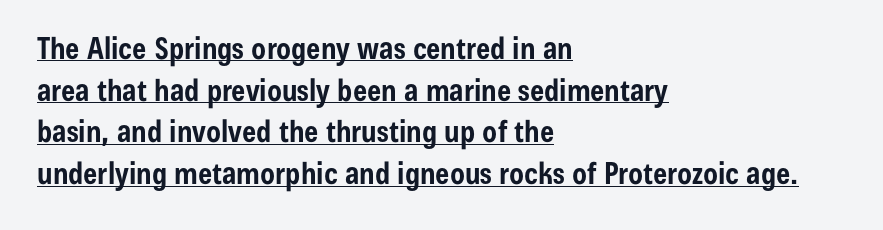
The image shows 30 px bold, condensed sans-serif type, upright; set left-aligned, normal line spacing (1.39x), normal letter spacing, underlined; low stroke contrast and a medium x-height.
